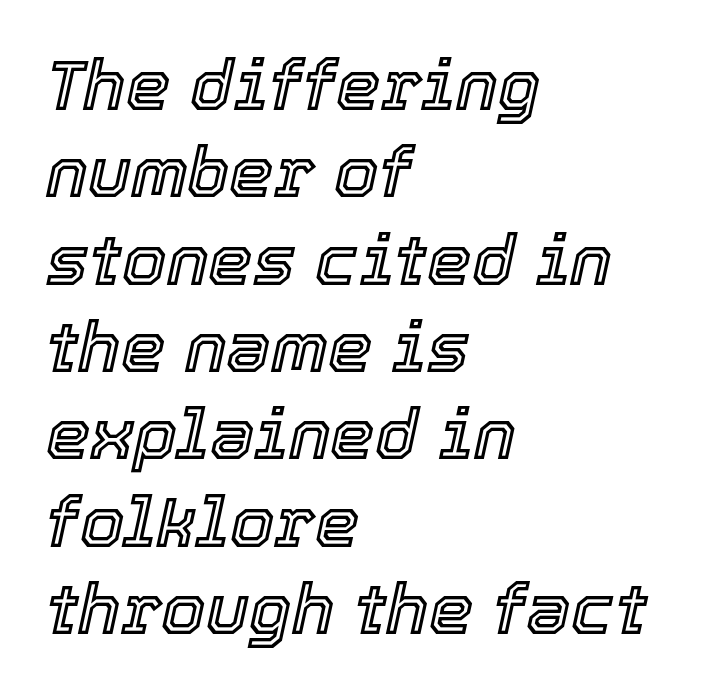
Q: Is the text italic (slanted)? A: Yes, it leans right by about 12 degrees.
Q: Is the text underlined? A: No.
Q: How is the paragraph aligned? A: Left-aligned.
Q: Is the spacing between letters normal or unusually wide? A: Normal.
Q: Width (condensed, normal, or wide)? A: Normal.
Q: x-height? A: Medium.
Q: Monospaced? A: No.
